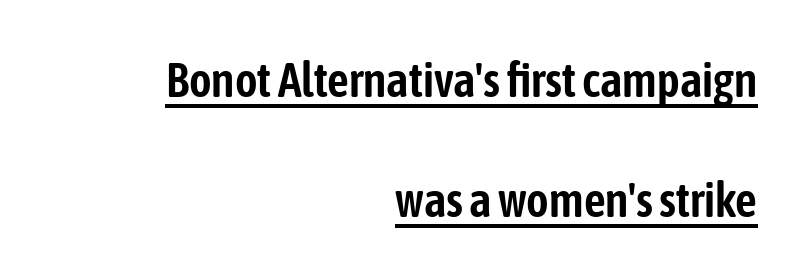
Q: Is the text italic (slanted)? A: No, it is upright.
Q: Is the typeface a serif or a sans-serif typeface? A: Sans-serif.
Q: Is the text underlined? A: Yes.
Q: How is the paragraph aligned? A: Right-aligned.
Q: Is the spacing between letters normal or unusually wide? A: Normal.
Q: Is the spacing between lines tight, normal or loose? A: Loose.
Q: Width (condensed, normal, or wide)? A: Condensed.
Q: Stroke contrast? A: Low.
Q: x-height? A: Medium.
Q: Monospaced? A: No.
